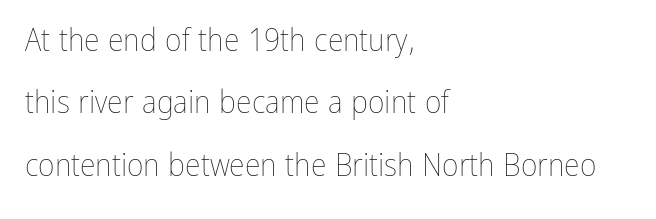
Q: Is the text bold? A: No.
Q: Is the text italic (slanted)? A: No, it is upright.
Q: Is the text underlined? A: No.
Q: How is the paragraph aligned? A: Left-aligned.
Q: Is the spacing between letters normal or unusually wide? A: Normal.
Q: Is the spacing between lines tight, normal or loose? A: Loose.
Q: Width (condensed, normal, or wide)? A: Condensed.
Q: Stroke contrast? A: Low.
Q: x-height? A: Medium.
Q: Monospaced? A: No.
